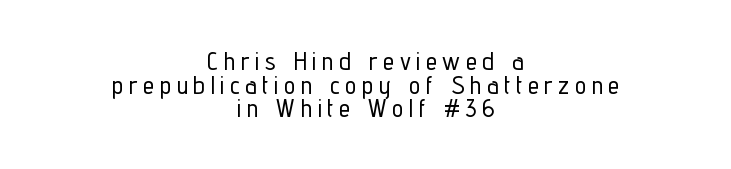
{"italic": "no", "underline": "no", "align": "center", "line_spacing": "tight", "line_spacing_ratio": 0.95, "letter_spacing": "wide", "letter_spacing_em": 0.23, "glyph_px": 25}
